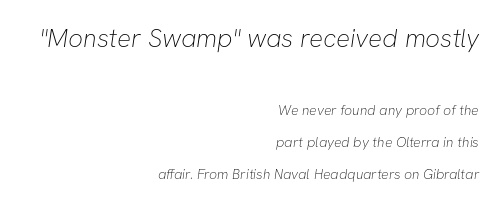
{"bold": "no", "underline": "no", "align": "right", "line_spacing": "loose", "line_spacing_ratio": 2.29, "letter_spacing": "normal", "letter_spacing_em": 0.0, "larger_block": "first", "size_ratio": 1.86, "glyph_px": 26}
